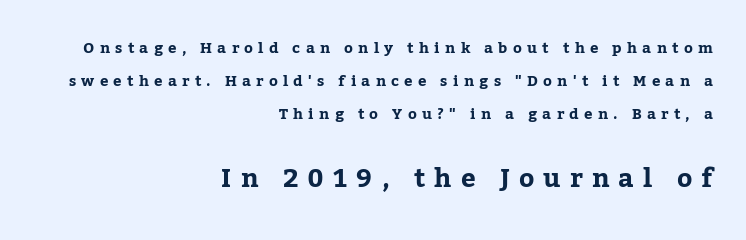
The area under the type is left untouched. Does the weight exceed regular? Yes, all the way to bold. A student would call this right alignment; a typographer would say flush right, rag left. Look at the tracking — it's clearly loosened, letters drifting apart. The lettering holds an erect, upright posture throughout. In terms of leading, this rendering errs on the spacious side.
